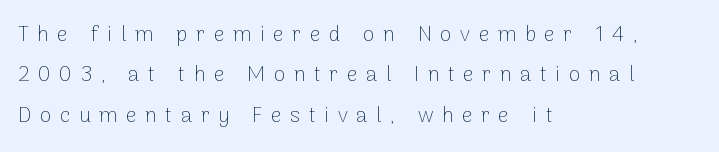
Q: Is the text bold? A: No.
Q: Is the text italic (slanted)? A: No, it is upright.
Q: Is the text underlined? A: No.
Q: How is the paragraph aligned? A: Left-aligned.
Q: Is the spacing between letters normal or unusually wide? A: Unusually wide.
Q: Is the spacing between lines tight, normal or loose? A: Loose.
